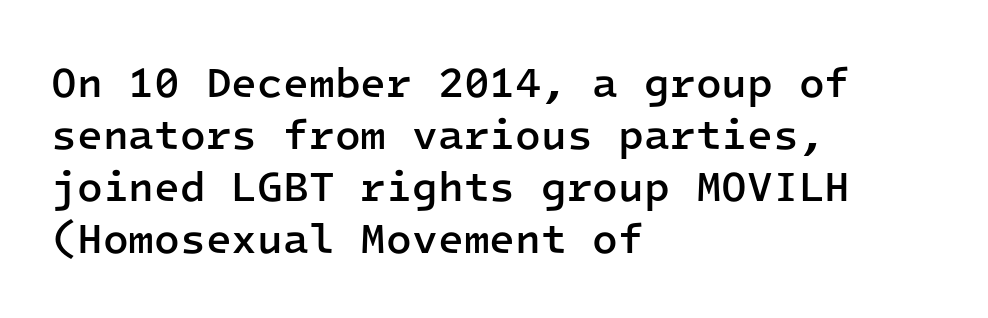
The type family on display is of the sans-serif kind. You can tell it's not italic because the verticals are truly vertical. Look at the stroke-to-counter ratio: somewhat heavy, a semibold. This sample has the even, mechanical cadence of fixed-width lettering. The line texture is even and compact thanks to regular tracking.
